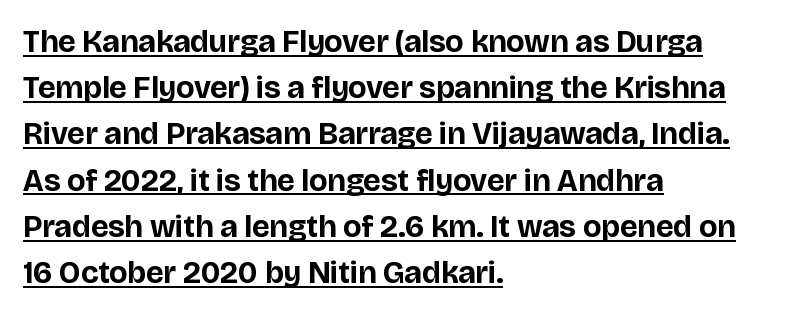
Q: Is the text bold? A: Yes.
Q: Is the text italic (slanted)? A: No, it is upright.
Q: Is the typeface a serif or a sans-serif typeface? A: Sans-serif.
Q: Is the text underlined? A: Yes.
Q: How is the paragraph aligned? A: Left-aligned.
Q: Is the spacing between letters normal or unusually wide? A: Normal.
Q: Is the spacing between lines tight, normal or loose? A: Normal.
Q: Width (condensed, normal, or wide)? A: Normal.
Q: Stroke contrast? A: Low.
Q: x-height? A: Large.
Q: Monospaced? A: No.
